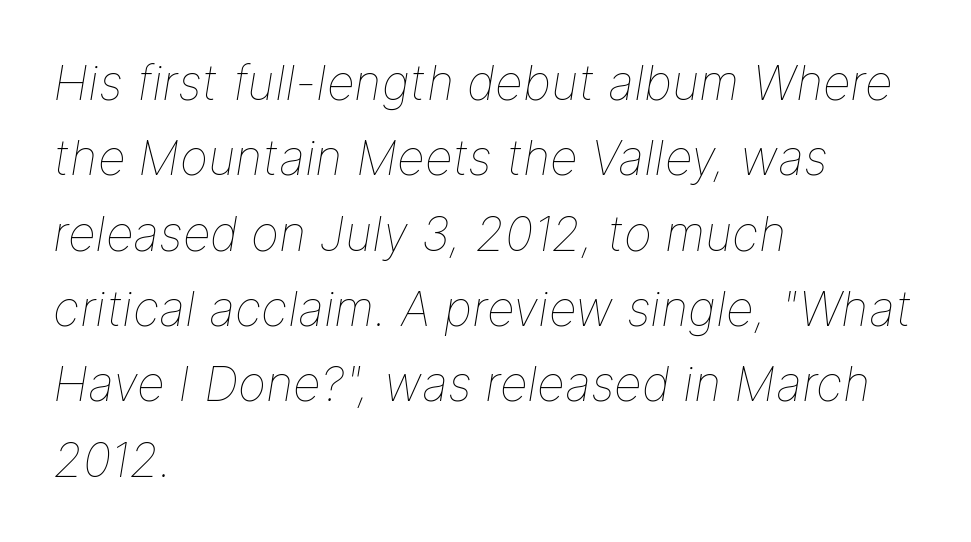
Compared with a typical body face, this is equally light or lighter still. Left-aligned paragraph, ragged on the right. Think of a printed novel: that variable character pitch is what you see here. Compared with typical paragraphs, the rows here are spaced about the same.
